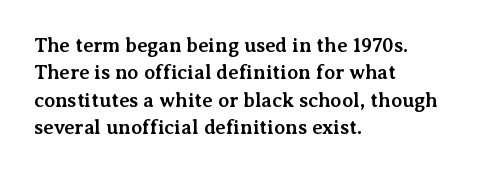
{"italic": "no", "bold": "yes", "underline": "no", "align": "left", "line_spacing": "normal", "line_spacing_ratio": 1.37, "letter_spacing": "normal", "letter_spacing_em": 0.0, "glyph_px": 20}
